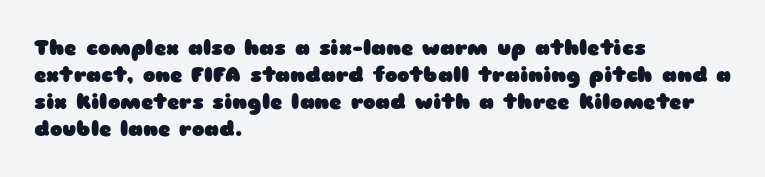
{"italic": "no", "bold": "yes", "underline": "no", "align": "left", "line_spacing": "normal", "line_spacing_ratio": 1.28, "letter_spacing": "normal", "letter_spacing_em": 0.0, "glyph_px": 21}
